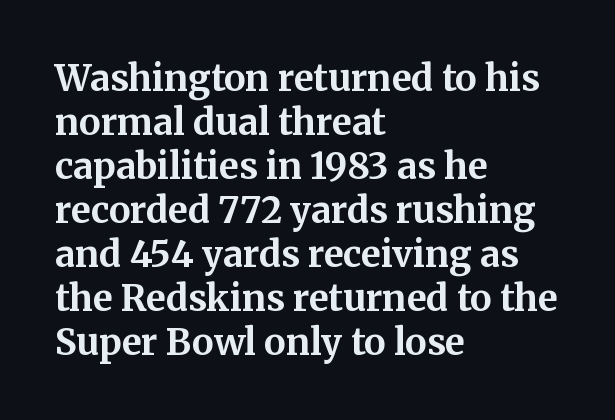
Q: Is the text bold? A: Yes.
Q: Is the text italic (slanted)? A: No, it is upright.
Q: Is the typeface a serif or a sans-serif typeface? A: Serif.
Q: Is the text underlined? A: No.
Q: How is the paragraph aligned? A: Left-aligned.
Q: Is the spacing between letters normal or unusually wide? A: Normal.
Q: Width (condensed, normal, or wide)? A: Normal.
Q: Stroke contrast? A: Medium.
Q: x-height? A: Medium.
Q: Monospaced? A: No.
